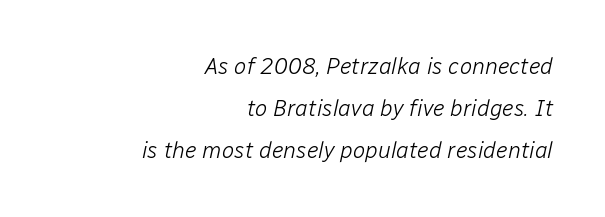
A bare baseline throughout the passage. Would a proofreader flag this as italicized? Yes. Weight: regular or lighter. The lines are quadded right.
